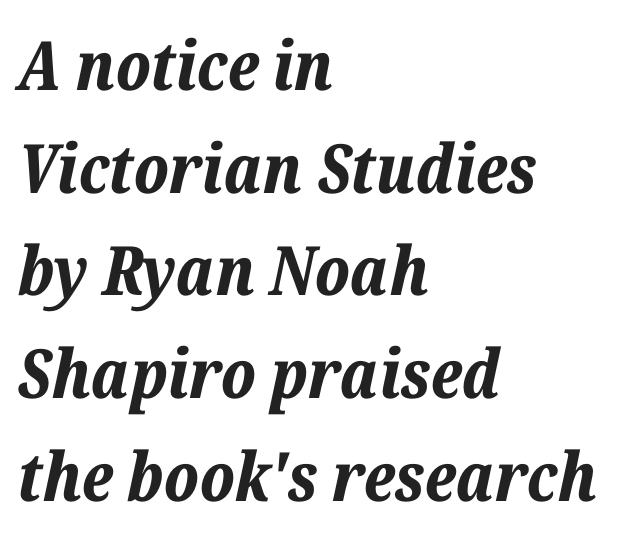
Designer's note — italics engaged. A classic flush-left, rag-right setting is used for this passage. Does the leading feel generous? No, just average. Think of a printed novel: that variable character pitch is what you see here. Each word holds together tightly as a unit, with standard inter-letter gaps. The glyphs have the mass of a bold cut.
